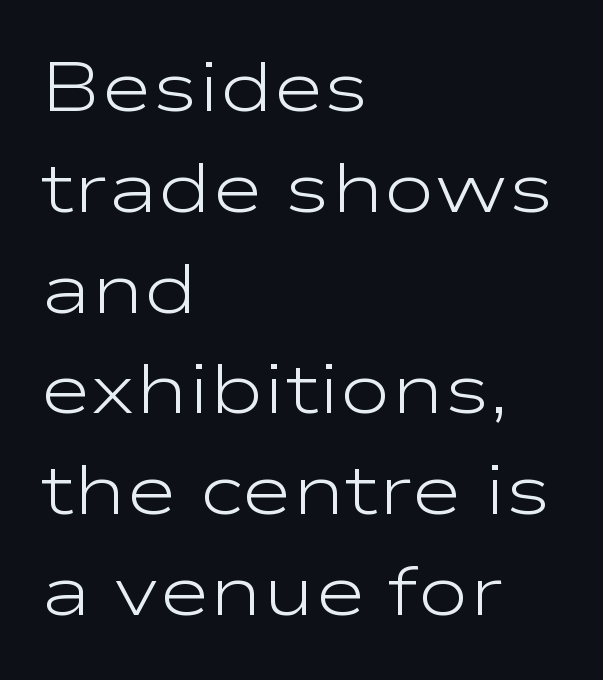
The type sits square on the baseline with zero lean. Where is the straight margin? On the left. Each new line begins a customary step beneath the previous one. Think of a printed novel: that variable character pitch is what you see here. The passage shown is not underscored anywhere. On a weight scale, this lands at 450 or below.
